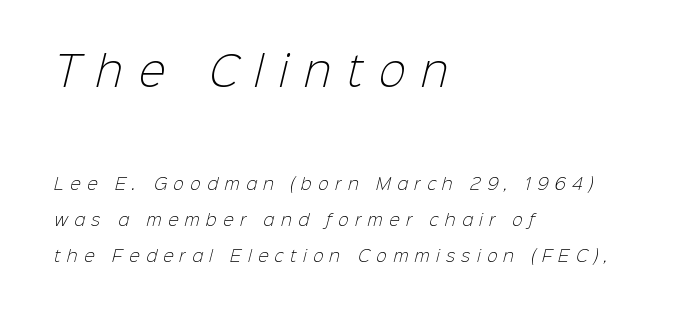
Q: Is the text bold? A: No.
Q: Is the typeface a serif or a sans-serif typeface? A: Sans-serif.
Q: Is the text underlined? A: No.
Q: How is the paragraph aligned? A: Left-aligned.
Q: Is the spacing between letters normal or unusually wide? A: Unusually wide.
Q: Is the spacing between lines tight, normal or loose? A: Loose.
Q: Which block of text is set in a larger size, the first (top) or the second (bottom)? A: The first (top) one.
Q: Width (condensed, normal, or wide)? A: Normal.
Q: Stroke contrast? A: Low.
Q: x-height? A: Medium.
Q: Monospaced? A: No.
